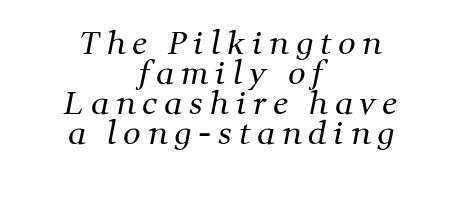
The image shows 31 px regular-weight serif type; set centered, tight line spacing (0.97x), unusually wide letter spacing (+0.22 em), not underlined; medium stroke contrast and a medium x-height.
